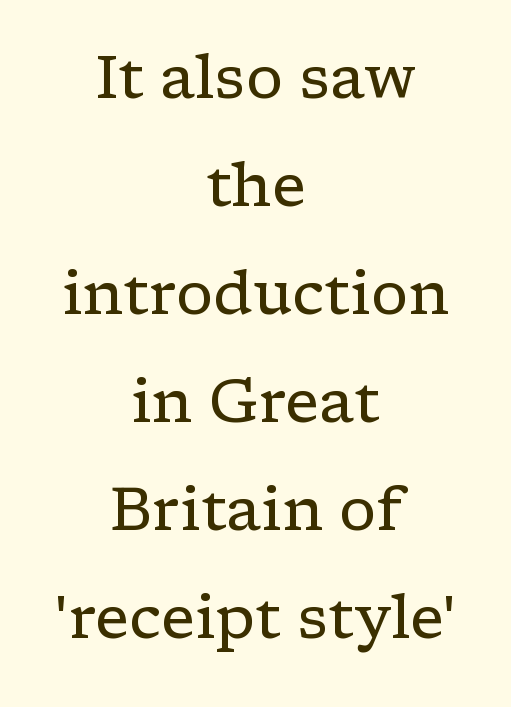
What kind of face is this? One with serifs. Upright lettering throughout. These lines are rendered in a variable-pitch font. Observe the ordinary spacing: letters are neighbours, not strangers.
